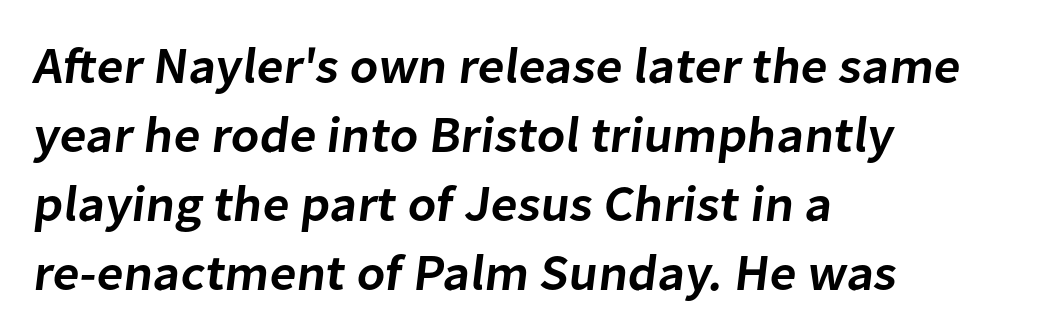
Q: Is the text bold? A: Semi-bold.
Q: Is the typeface a serif or a sans-serif typeface? A: Sans-serif.
Q: Is the text underlined? A: No.
Q: How is the paragraph aligned? A: Left-aligned.
Q: Is the spacing between letters normal or unusually wide? A: Normal.
Q: Is the spacing between lines tight, normal or loose? A: Normal.
Q: Width (condensed, normal, or wide)? A: Normal.
Q: Stroke contrast? A: Low.
Q: x-height? A: Medium.
Q: Monospaced? A: No.
